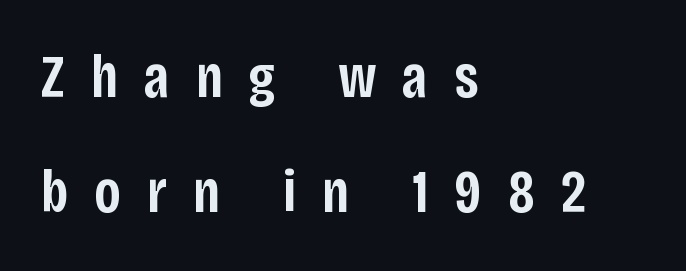
{"serif": "no", "italic": "no", "bold": "semi", "weight": "semibold", "width": "condensed", "stroke_contrast": "low", "x_height": "large", "monospaced": "no", "underline": "no", "align": "left", "line_spacing": "loose", "line_spacing_ratio": 1.92, "letter_spacing": "wide", "letter_spacing_em": 0.43, "glyph_px": 60}
